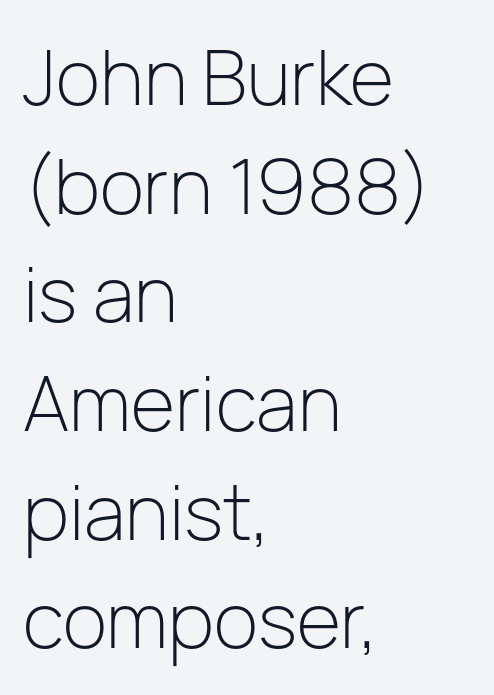
The image shows 76 px light sans-serif type, upright; set left-aligned, normal line spacing (1.43x), normal letter spacing, not underlined; low stroke contrast and a medium x-height.
